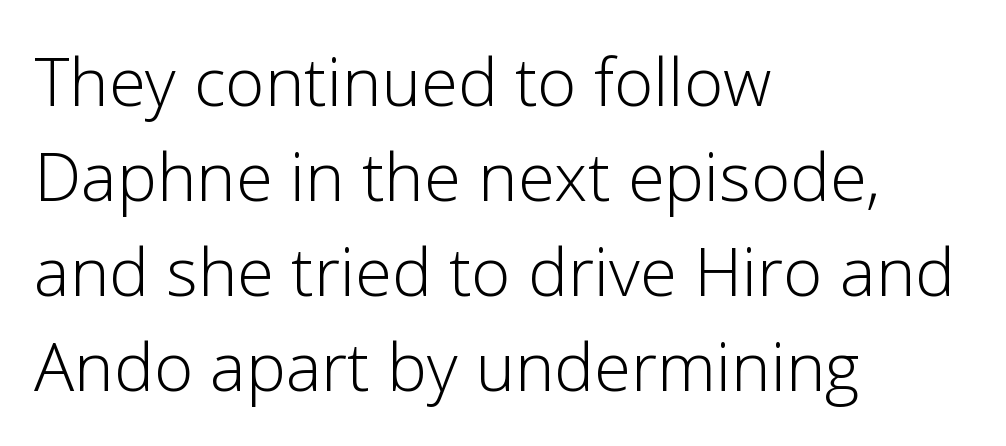
Q: Is the text bold? A: No.
Q: Is the text italic (slanted)? A: No, it is upright.
Q: Is the typeface a serif or a sans-serif typeface? A: Sans-serif.
Q: Is the text underlined? A: No.
Q: How is the paragraph aligned? A: Left-aligned.
Q: Is the spacing between letters normal or unusually wide? A: Normal.
Q: Is the spacing between lines tight, normal or loose? A: Normal.
Q: Width (condensed, normal, or wide)? A: Normal.
Q: Stroke contrast? A: Low.
Q: x-height? A: Medium.
Q: Monospaced? A: No.
